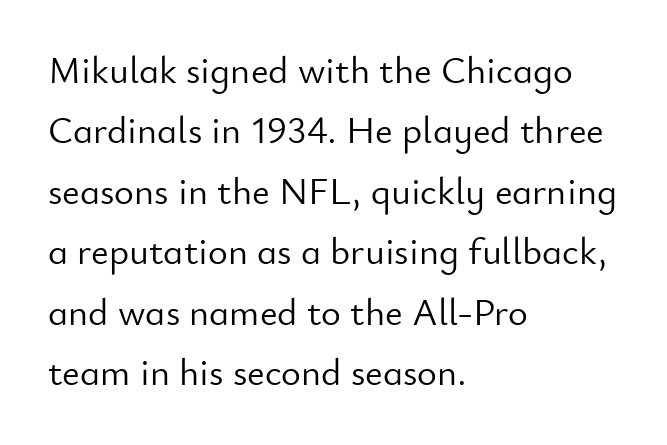
The image shows 38 px light sans-serif type, upright; set left-aligned, normal line spacing (1.59x), normal letter spacing, not underlined; low stroke contrast and a small x-height.
